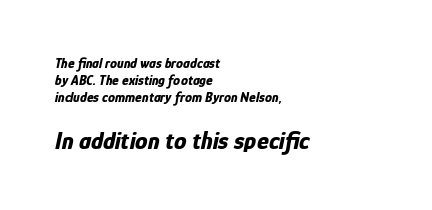
An italicized treatment has been applied to the whole sample. Underline: absent. These lines stack with their left ends in a neat column. The emphasis by scale lands on block number two, below. Observe the ordinary spacing: letters are neighbours, not strangers.
